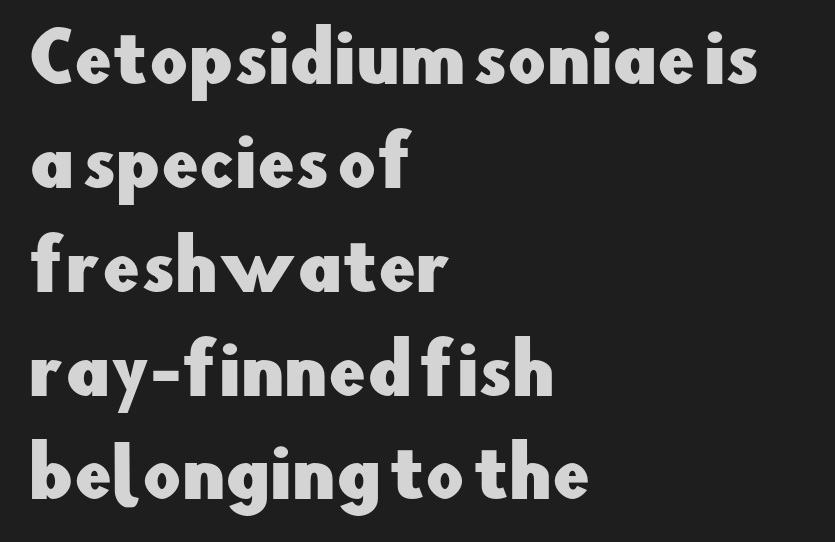
Q: Is the text italic (slanted)? A: No, it is upright.
Q: Is the typeface a serif or a sans-serif typeface? A: Sans-serif.
Q: Is the text underlined? A: No.
Q: How is the paragraph aligned? A: Left-aligned.
Q: Is the spacing between letters normal or unusually wide? A: Normal.
Q: Is the spacing between lines tight, normal or loose? A: Normal.
Q: Width (condensed, normal, or wide)? A: Normal.
Q: Stroke contrast? A: Low.
Q: x-height? A: Small.
Q: Monospaced? A: No.
